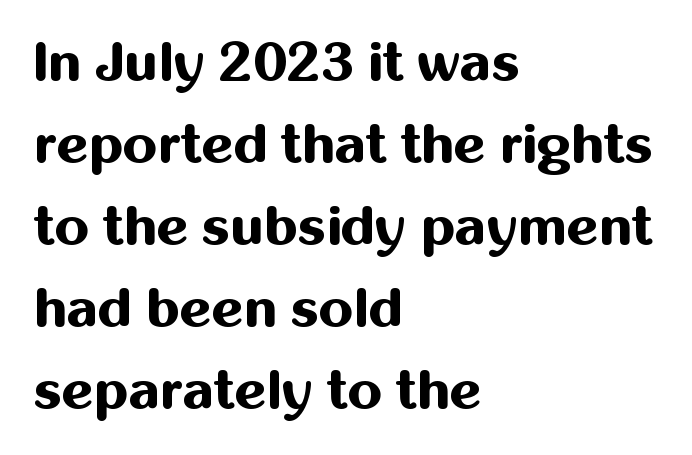
Horizontal alignment here is leftward, the default for most running prose. Check the space under the baseline: it is left empty. How heavy is the stroke? Heavy — this is a bold. The passage shown has conventional tracking throughout.
